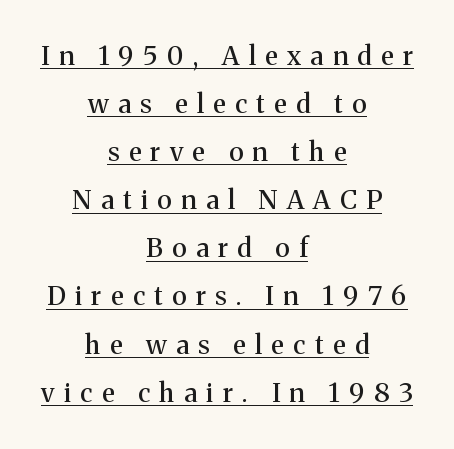
{"italic": "no", "underline": "yes", "align": "center", "line_spacing_ratio": 1.85, "letter_spacing": "wide", "letter_spacing_em": 0.36, "glyph_px": 26}
